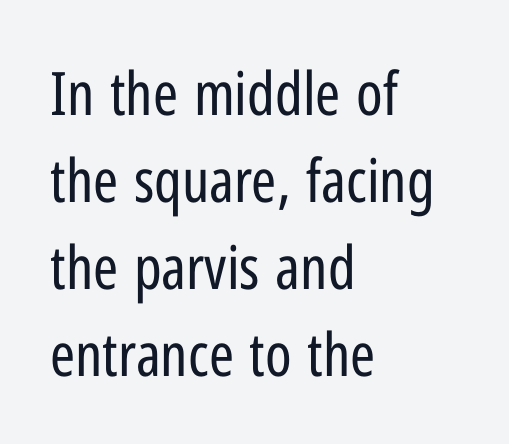
Spacing between characters is what you'd get straight out of the box. A classic flush-left, rag-right setting is used for this passage. The space beneath each line is pristine and unruled. Horizontal bands of white between lines are of average thickness.
